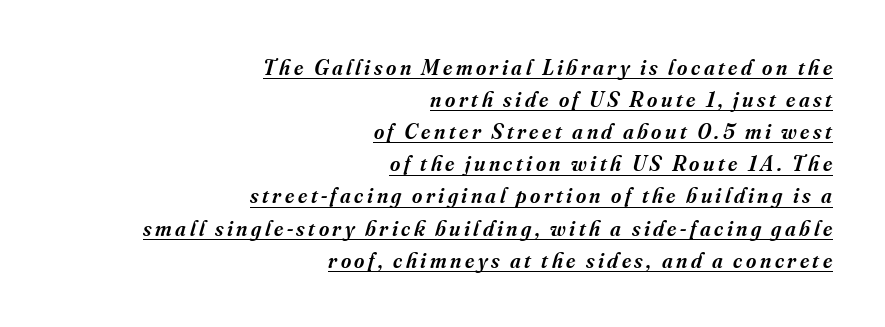
{"italic": "yes", "lean": "right", "slant_degrees": 16, "bold": "semi", "underline": "yes", "align": "right", "line_spacing": "normal", "line_spacing_ratio": 1.46, "glyph_px": 22}
